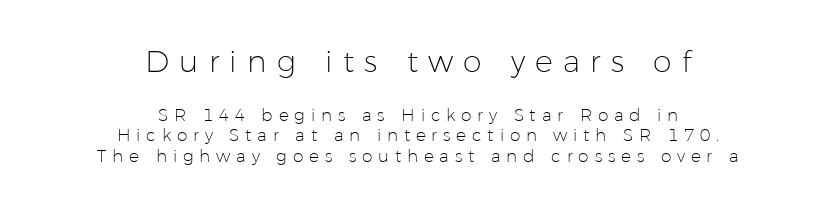
The image shows 30 px light sans-serif type, upright; set centered, line spacing 1.18x, unusually wide letter spacing (+0.34 em), not underlined; the first (top) block is 1.76x larger; low stroke contrast and a medium x-height.
